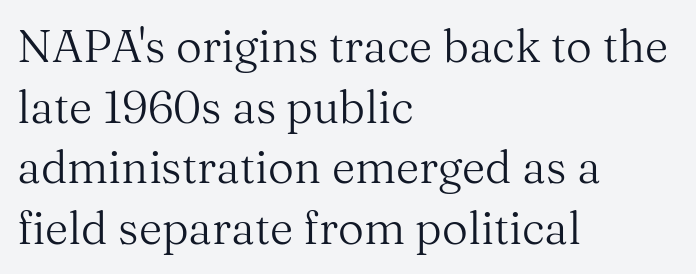
Q: Is the text bold? A: No.
Q: Is the text italic (slanted)? A: No, it is upright.
Q: Is the typeface a serif or a sans-serif typeface? A: Serif.
Q: Is the text underlined? A: No.
Q: How is the paragraph aligned? A: Left-aligned.
Q: Is the spacing between letters normal or unusually wide? A: Normal.
Q: Is the spacing between lines tight, normal or loose? A: Normal.
Q: Width (condensed, normal, or wide)? A: Normal.
Q: Stroke contrast? A: Medium.
Q: x-height? A: Medium.
Q: Monospaced? A: No.
